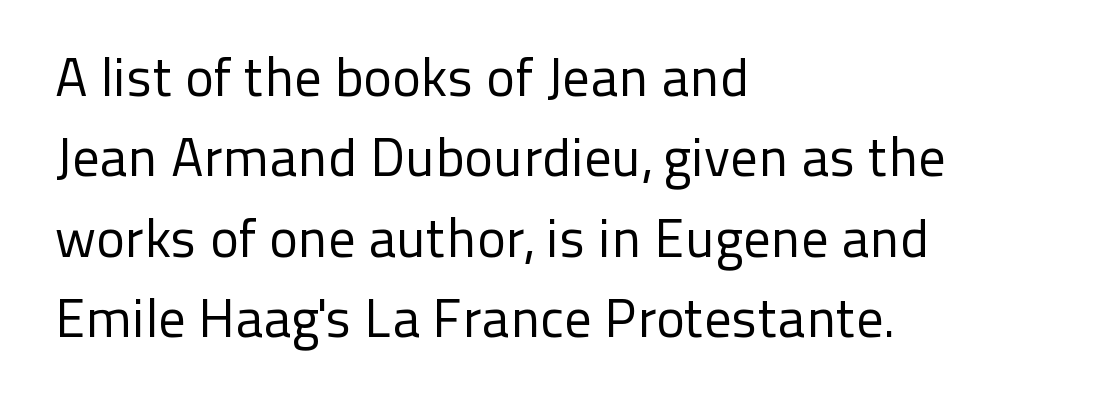
{"serif": "no", "italic": "no", "bold": "no", "weight": "regular", "width": "normal", "stroke_contrast": "low", "x_height": "medium", "monospaced": "no", "underline": "no", "align": "left", "line_spacing": "normal", "line_spacing_ratio": 1.49, "letter_spacing": "normal", "letter_spacing_em": 0.0, "glyph_px": 54}
